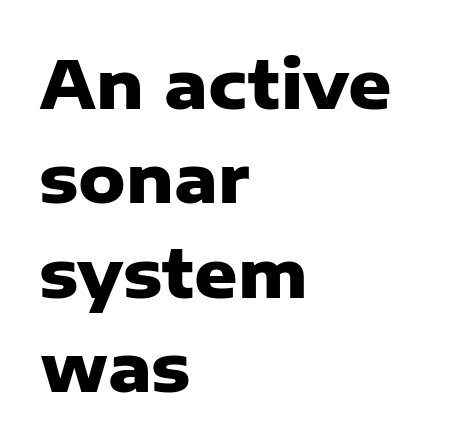
Q: Is the text bold? A: Yes.
Q: Is the text italic (slanted)? A: No, it is upright.
Q: Is the typeface a serif or a sans-serif typeface? A: Sans-serif.
Q: Is the text underlined? A: No.
Q: How is the paragraph aligned? A: Left-aligned.
Q: Is the spacing between letters normal or unusually wide? A: Normal.
Q: Is the spacing between lines tight, normal or loose? A: Normal.
Q: Width (condensed, normal, or wide)? A: Normal.
Q: Stroke contrast? A: Low.
Q: x-height? A: Medium.
Q: Monospaced? A: No.
